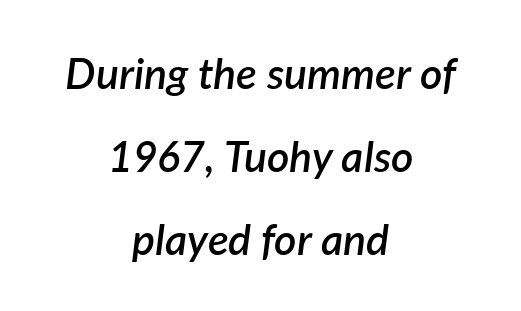
Q: Is the text bold? A: Semi-bold.
Q: Is the text italic (slanted)? A: Yes, it leans right by about 7 degrees.
Q: Is the text underlined? A: No.
Q: How is the paragraph aligned? A: Centered.
Q: Is the spacing between letters normal or unusually wide? A: Normal.
Q: Is the spacing between lines tight, normal or loose? A: Loose.
Q: Width (condensed, normal, or wide)? A: Normal.
Q: Stroke contrast? A: Low.
Q: x-height? A: Medium.
Q: Monospaced? A: No.
